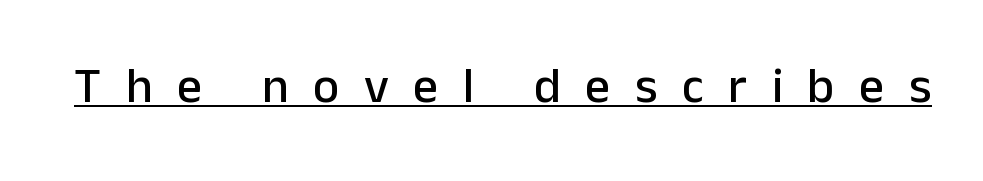
{"serif": "no", "italic": "no", "width": "normal", "stroke_contrast": "low", "x_height": "medium", "monospaced": "no", "underline": "yes", "letter_spacing": "wide", "letter_spacing_em": 0.49, "glyph_px": 50}
